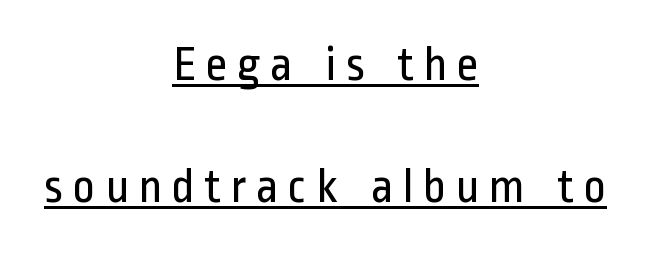
Is there an underline? Yes — a line sits under the letters. The leading is generous, giving the passage an open texture. Posture: vertical. This rendering employs a face without finishing strokes, i.e., a sans-serif.
